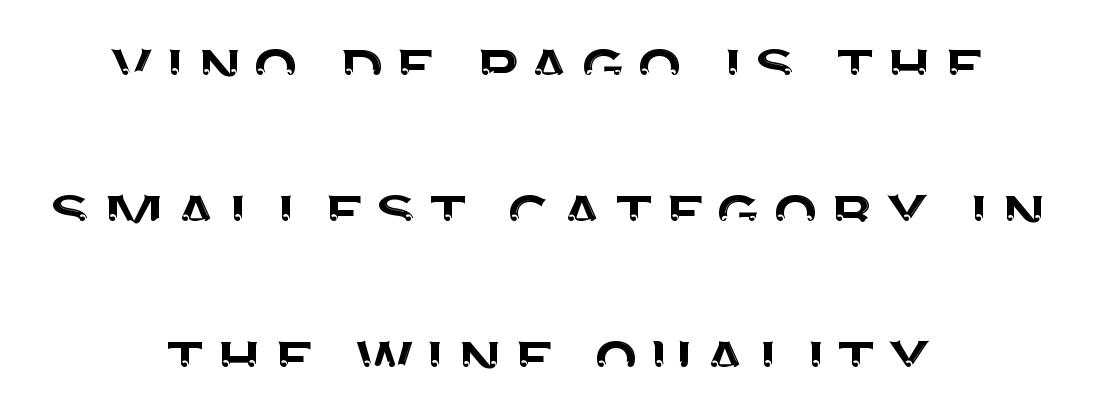
Think of a printed novel: that variable character pitch is what you see here. How would I describe the line gaps? Wide and relaxed. Serif or sans? Sans — the stroke terminals are bare. Rule under the text: the space is simply empty. The text block is weighted toward neither margin, spreading evenly from the middle.
